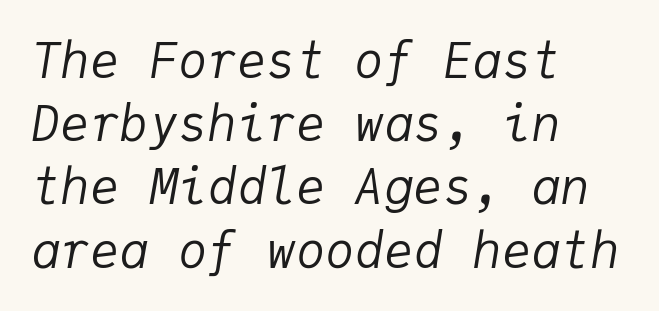
{"italic": "yes", "lean": "right", "slant_degrees": 9, "bold": "no", "weight": "regular", "width": "normal", "stroke_contrast": "low", "x_height": "medium", "monospaced": "yes", "underline": "no", "align": "left", "line_spacing": "normal", "line_spacing_ratio": 1.29, "letter_spacing": "normal", "letter_spacing_em": 0.0, "glyph_px": 49}
